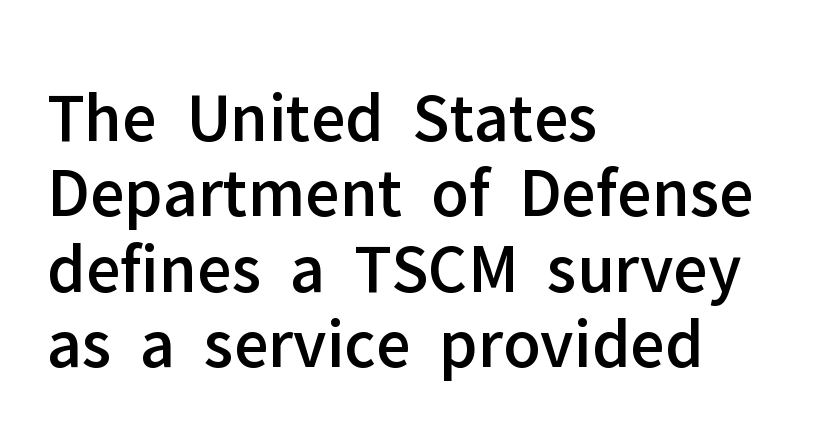
Q: Is the text italic (slanted)? A: No, it is upright.
Q: Is the typeface a serif or a sans-serif typeface? A: Sans-serif.
Q: Is the text underlined? A: No.
Q: How is the paragraph aligned? A: Left-aligned.
Q: Is the spacing between letters normal or unusually wide? A: Normal.
Q: Is the spacing between lines tight, normal or loose? A: Tight.
Q: Width (condensed, normal, or wide)? A: Normal.
Q: Stroke contrast? A: Low.
Q: x-height? A: Medium.
Q: Monospaced? A: No.
